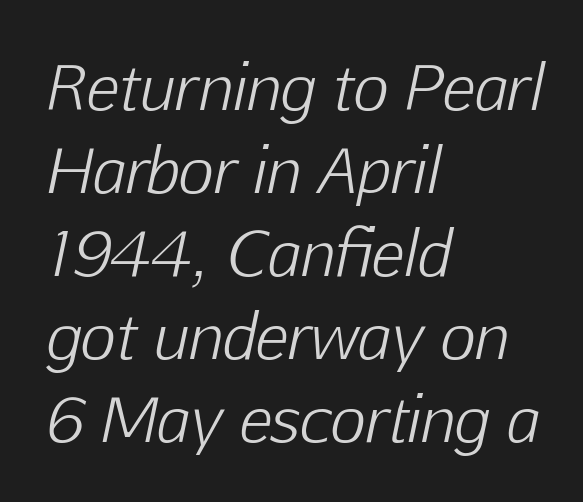
Underline: absent. Characters are canted at an angle relative to the baseline's perpendicular. The rendering uses a moderate line-height, typical for paragraphs. No chunkiness to these letters — they're not bold. Does the copy run flush right? No — it runs flush left. Look at the tracking — it's just the regular setting, nothing added.
